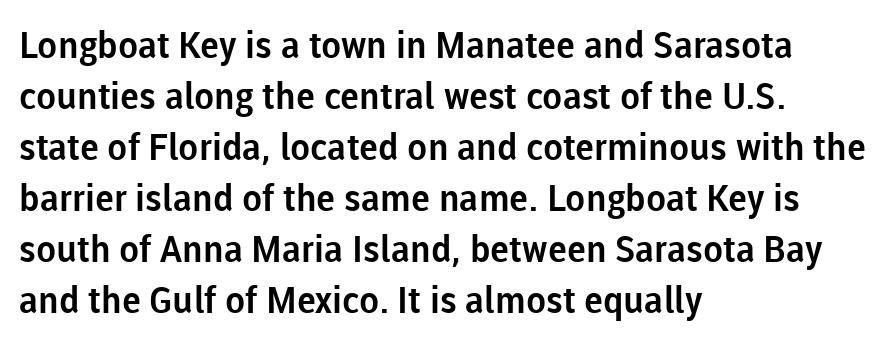
Stroke terminals: plain, sans-serif. Ordinary non-slanted type is in use. Notice how descenders clear the ascenders below comfortably — that's standard leading. Short note: letters normally spaced. Spacing verdict: proportional, widths tailored to each character.
